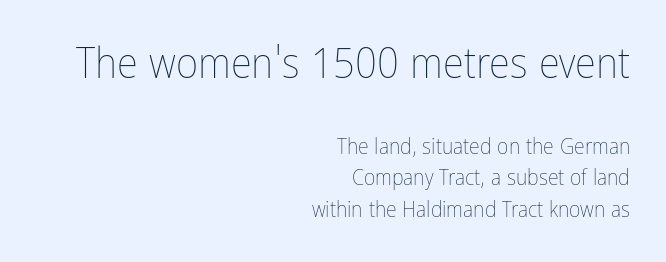
The image shows 43 px thin, condensed type, upright; set right-aligned, normal line spacing (1.43x), normal letter spacing, not underlined; the first (top) block is 1.95x larger; low stroke contrast and a medium x-height.
